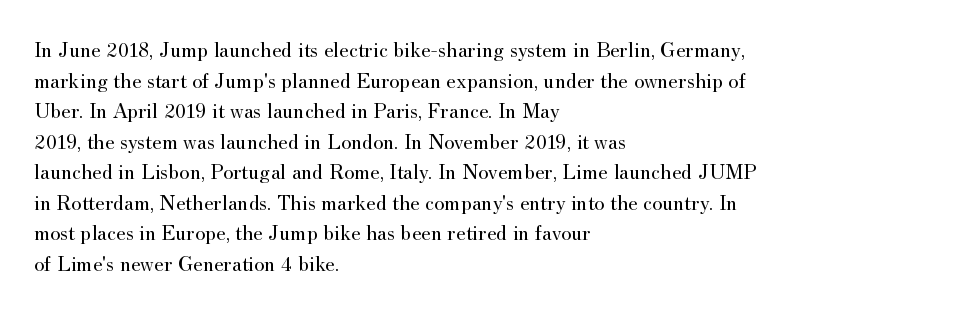
{"italic": "no", "bold": "no", "underline": "no", "align": "left", "line_spacing": "normal", "line_spacing_ratio": 1.39, "letter_spacing": "normal", "letter_spacing_em": 0.0, "glyph_px": 22}
